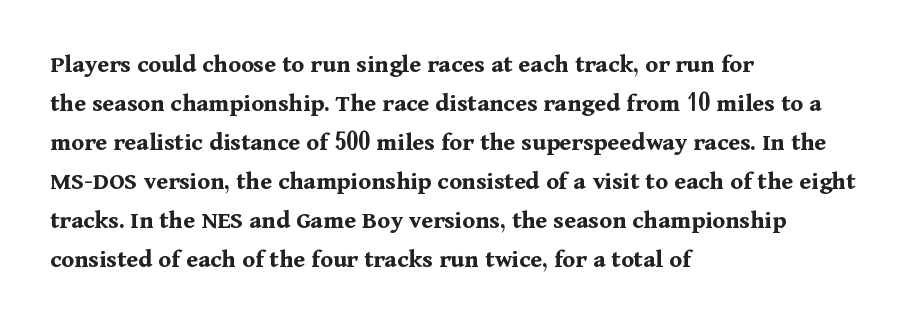
The image shows 26 px bold type, upright; set left-aligned, normal line spacing (1.5x), normal letter spacing, not underlined.
